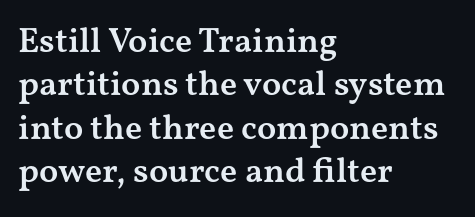
Q: Is the text bold? A: Semi-bold.
Q: Is the text italic (slanted)? A: No, it is upright.
Q: Is the typeface a serif or a sans-serif typeface? A: Serif.
Q: Is the text underlined? A: No.
Q: How is the paragraph aligned? A: Left-aligned.
Q: Is the spacing between letters normal or unusually wide? A: Normal.
Q: Width (condensed, normal, or wide)? A: Wide.
Q: Stroke contrast? A: Medium.
Q: x-height? A: Medium.
Q: Monospaced? A: No.
